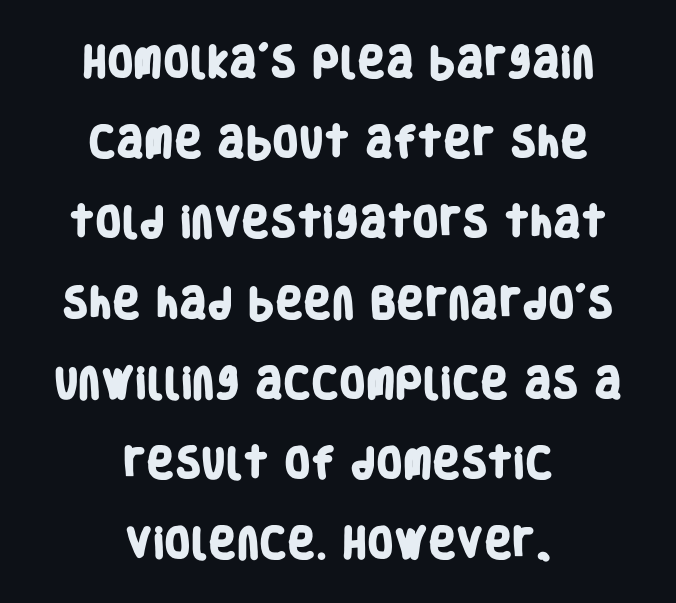
{"serif": "no", "bold": "yes", "weight": "heavy", "width": "condensed", "stroke_contrast": "low", "x_height": "large", "monospaced": "no", "underline": "no", "align": "center", "line_spacing": "loose", "line_spacing_ratio": 2.36, "letter_spacing": "normal", "letter_spacing_em": 0.0, "glyph_px": 34}
